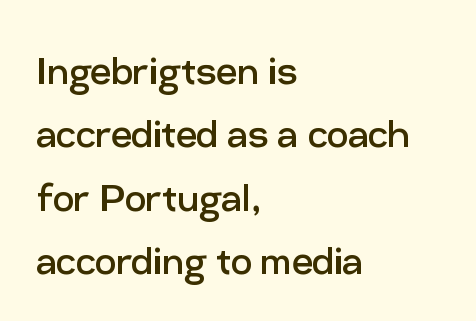
{"serif": "no", "italic": "no", "bold": "no", "weight": "regular", "width": "normal", "stroke_contrast": "low", "x_height": "medium", "monospaced": "no", "underline": "no", "align": "left", "line_spacing": "normal", "line_spacing_ratio": 1.35, "letter_spacing": "normal", "letter_spacing_em": 0.0, "glyph_px": 47}
